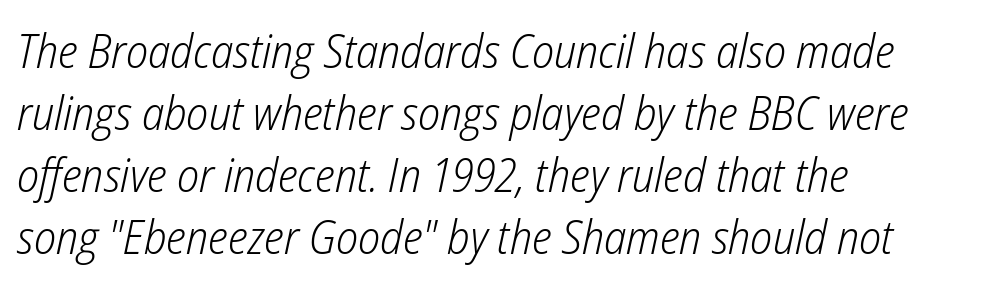
A light-to-regular cut is what we see here. These lines sit exactly where default settings would place them. Descenders hang freely into open space. If you drew a ruler down the left edge, every line would touch it.
